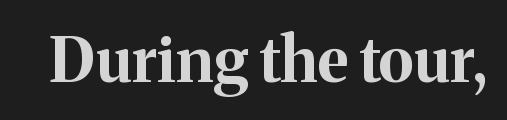
Q: Is the text bold? A: Yes.
Q: Is the text italic (slanted)? A: No, it is upright.
Q: Is the typeface a serif or a sans-serif typeface? A: Serif.
Q: Is the text underlined? A: No.
Q: Is the spacing between letters normal or unusually wide? A: Normal.
Q: Width (condensed, normal, or wide)? A: Normal.
Q: Stroke contrast? A: Medium.
Q: x-height? A: Medium.
Q: Monospaced? A: No.
